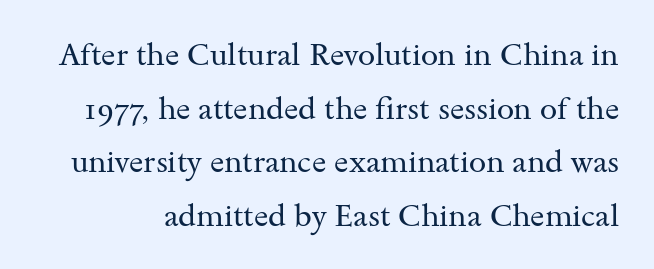
The strokes are not fattened; the text isn't bold. The font family rendered here belongs to the serif group. The rendering uses natural spacing where letterforms have individual widths. Inter-character spacing is left at the font's built-in metrics. The typography opts for an upright posture over an oblique one. Glance below the letters and you will spot only blank space.
